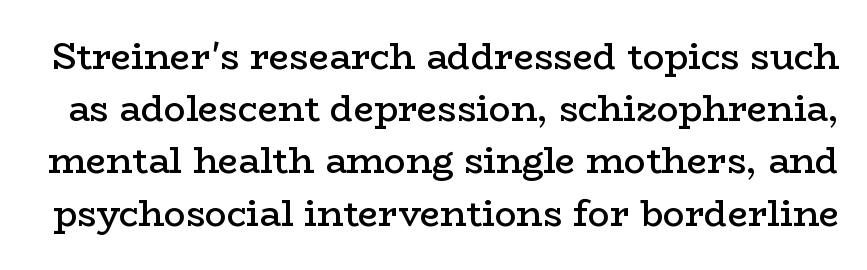
The image shows 36 px semibold, wide serif type, upright; set normal line spacing (1.45x), normal letter spacing, not underlined; low stroke contrast and a medium x-height.
